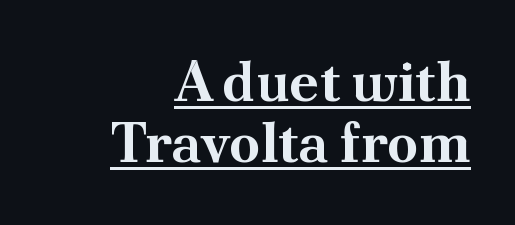
{"serif": "yes", "italic": "no", "bold": "yes", "weight": "bold", "width": "normal", "stroke_contrast": "medium", "x_height": "small", "monospaced": "no", "underline": "yes", "align": "right", "line_spacing": "tight", "line_spacing_ratio": 1.09, "letter_spacing": "normal", "letter_spacing_em": 0.0, "glyph_px": 56}
